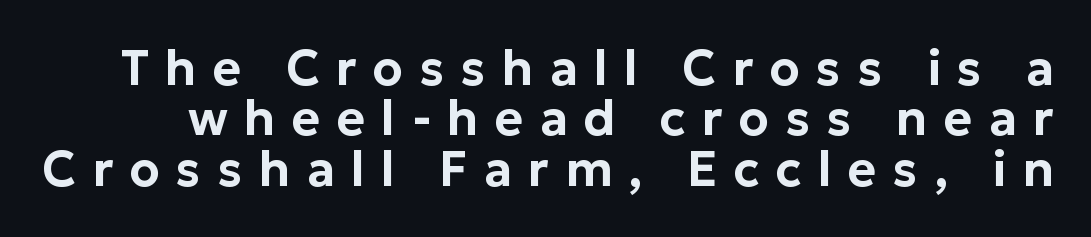
Q: Is the text italic (slanted)? A: No, it is upright.
Q: Is the typeface a serif or a sans-serif typeface? A: Sans-serif.
Q: Is the text underlined? A: No.
Q: Is the spacing between letters normal or unusually wide? A: Unusually wide.
Q: Is the spacing between lines tight, normal or loose? A: Tight.
Q: Width (condensed, normal, or wide)? A: Normal.
Q: Stroke contrast? A: Low.
Q: x-height? A: Medium.
Q: Monospaced? A: No.
